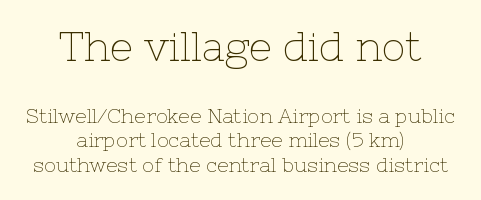
{"serif": "yes", "italic": "no", "bold": "no", "weight": "thin", "width": "normal", "stroke_contrast": "low", "x_height": "medium", "monospaced": "no", "underline": "no", "align": "center", "line_spacing_ratio": 1.22, "letter_spacing": "normal", "letter_spacing_em": 0.0, "larger_block": "first", "size_ratio": 2.0, "glyph_px": 40}
